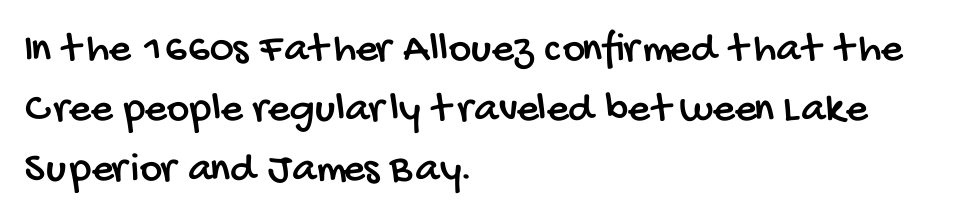
The image shows 43 px condensed sans-serif type; set left-aligned, normal line spacing (1.4x), normal letter spacing, not underlined; low stroke contrast and a large x-height.
